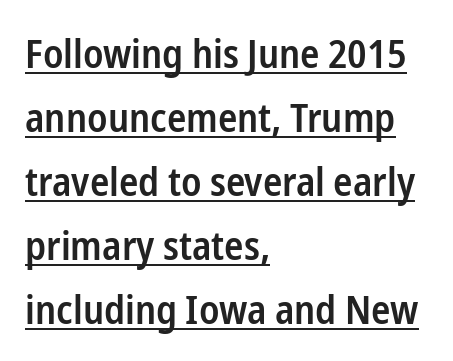
{"serif": "no", "italic": "no", "bold": "semi", "weight": "semibold", "width": "condensed", "stroke_contrast": "low", "x_height": "medium", "monospaced": "no", "underline": "yes", "align": "left", "line_spacing": "normal", "line_spacing_ratio": 1.6, "letter_spacing": "normal", "letter_spacing_em": 0.0, "glyph_px": 40}
